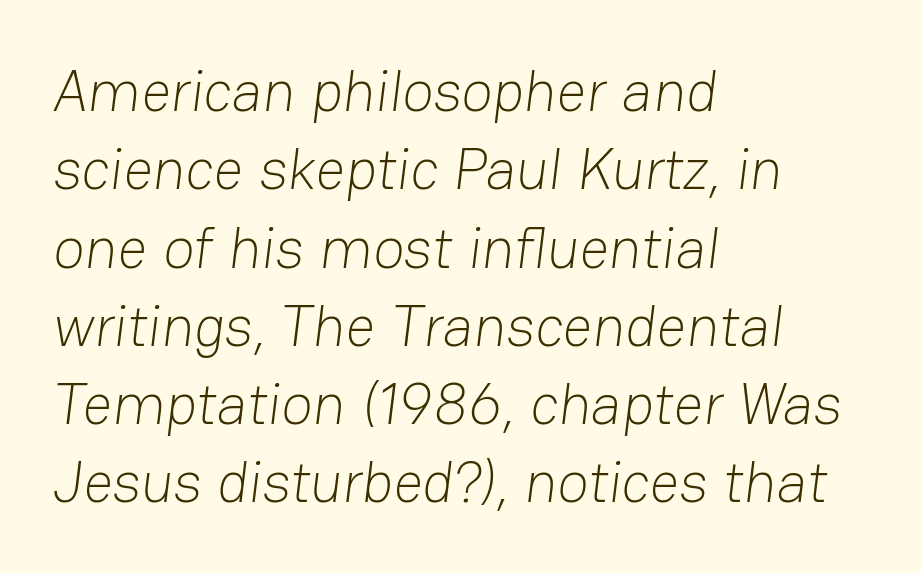
Q: Is the text bold? A: No.
Q: Is the typeface a serif or a sans-serif typeface? A: Sans-serif.
Q: Is the text underlined? A: No.
Q: How is the paragraph aligned? A: Left-aligned.
Q: Is the spacing between letters normal or unusually wide? A: Normal.
Q: Is the spacing between lines tight, normal or loose? A: Normal.
Q: Width (condensed, normal, or wide)? A: Normal.
Q: Stroke contrast? A: Low.
Q: x-height? A: Medium.
Q: Monospaced? A: No.
